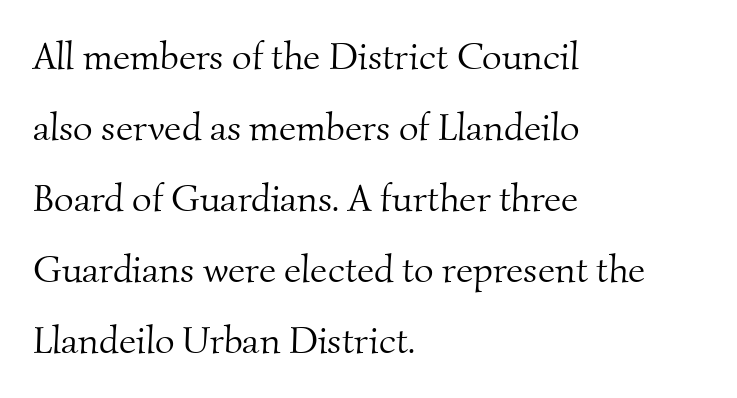
The image shows 38 px light serif type; set left-aligned, line spacing 1.87x, normal letter spacing, not underlined; medium stroke contrast and a small x-height.
